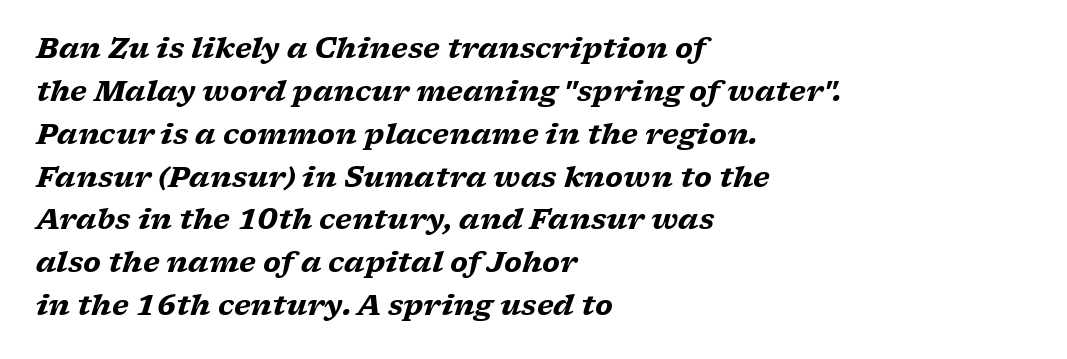
Q: Is the text bold? A: Yes.
Q: Is the text italic (slanted)? A: Yes, it leans right by about 17 degrees.
Q: Is the typeface a serif or a sans-serif typeface? A: Serif.
Q: Is the text underlined? A: No.
Q: How is the paragraph aligned? A: Left-aligned.
Q: Is the spacing between letters normal or unusually wide? A: Normal.
Q: Is the spacing between lines tight, normal or loose? A: Normal.
Q: Width (condensed, normal, or wide)? A: Wide.
Q: Stroke contrast? A: Low.
Q: x-height? A: Medium.
Q: Monospaced? A: No.
